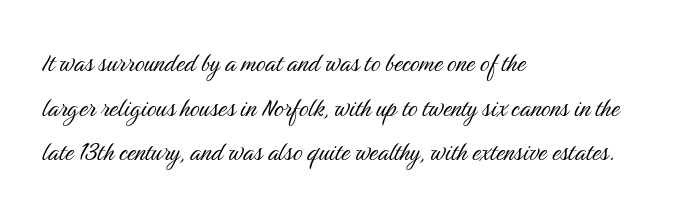
{"serif": "no", "bold": "no", "weight": "light", "width": "condensed", "stroke_contrast": "medium", "x_height": "medium", "monospaced": "no", "underline": "no", "align": "left", "line_spacing": "normal", "line_spacing_ratio": 1.49, "letter_spacing": "normal", "letter_spacing_em": 0.0, "glyph_px": 30}
